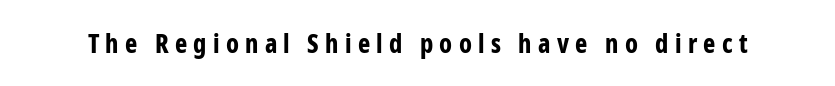
{"italic": "no", "bold": "yes", "underline": "no", "letter_spacing": "wide", "letter_spacing_em": 0.24, "glyph_px": 26}
